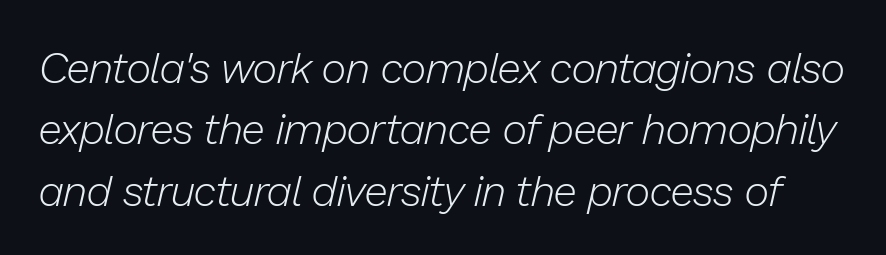
Q: Is the text bold? A: No.
Q: Is the text italic (slanted)? A: Yes, it leans right by about 13 degrees.
Q: Is the text underlined? A: No.
Q: Is the spacing between letters normal or unusually wide? A: Normal.
Q: Is the spacing between lines tight, normal or loose? A: Normal.
Q: Width (condensed, normal, or wide)? A: Normal.
Q: Stroke contrast? A: Low.
Q: x-height? A: Medium.
Q: Monospaced? A: No.
